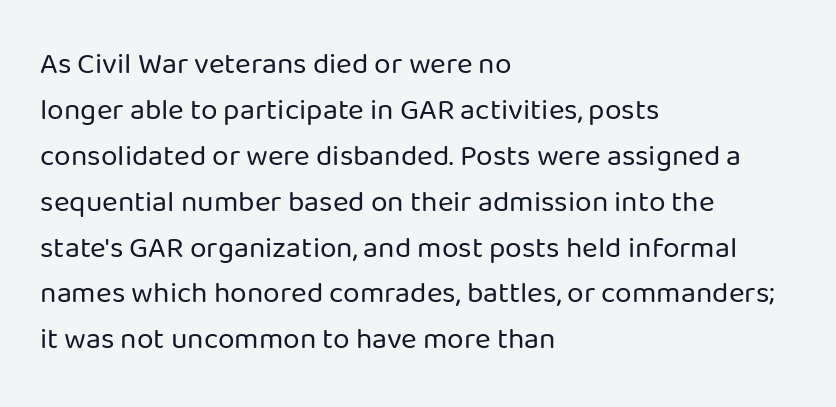
The image shows 30 px regular-weight sans-serif type, upright; set left-aligned, normal line spacing (1.53x), normal letter spacing, not underlined; low stroke contrast and a medium x-height.
